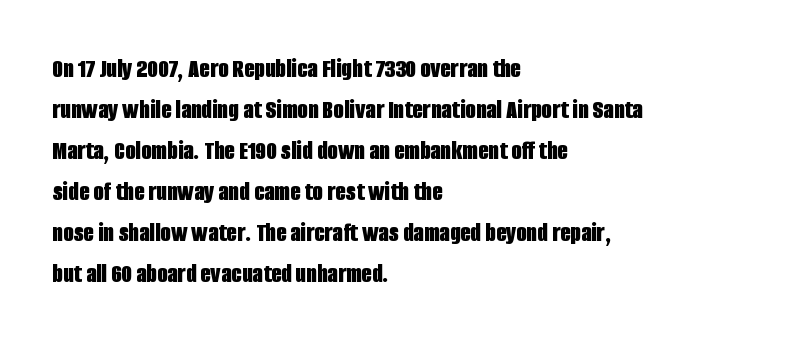
{"italic": "no", "bold": "yes", "underline": "no", "align": "left", "line_spacing": "normal", "line_spacing_ratio": 1.52, "letter_spacing": "normal", "letter_spacing_em": 0.0, "glyph_px": 27}
